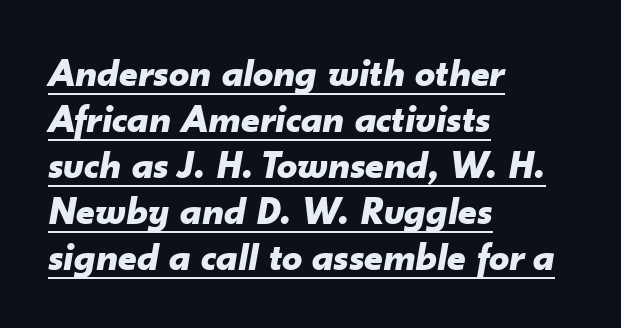
{"italic": "yes", "lean": "right", "slant_degrees": 10, "bold": "yes", "weight": "bold", "width": "normal", "stroke_contrast": "low", "x_height": "small", "monospaced": "no", "underline": "yes", "align": "left", "line_spacing": "tight", "line_spacing_ratio": 1.15, "letter_spacing": "normal", "letter_spacing_em": 0.0, "glyph_px": 40}
